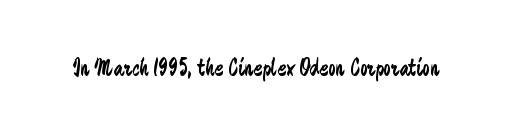
The image shows 26 px text type; set normal letter spacing, not underlined.
